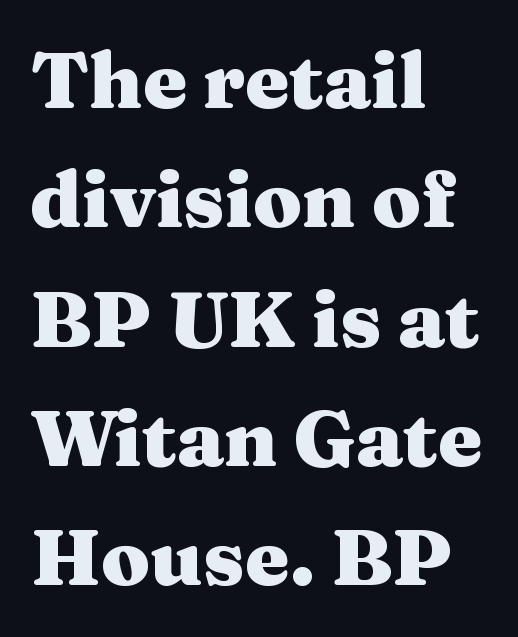
The image shows 79 px heavy, wide serif type, upright; set left-aligned, normal line spacing (1.51x), normal letter spacing, not underlined; medium stroke contrast and a medium x-height.
